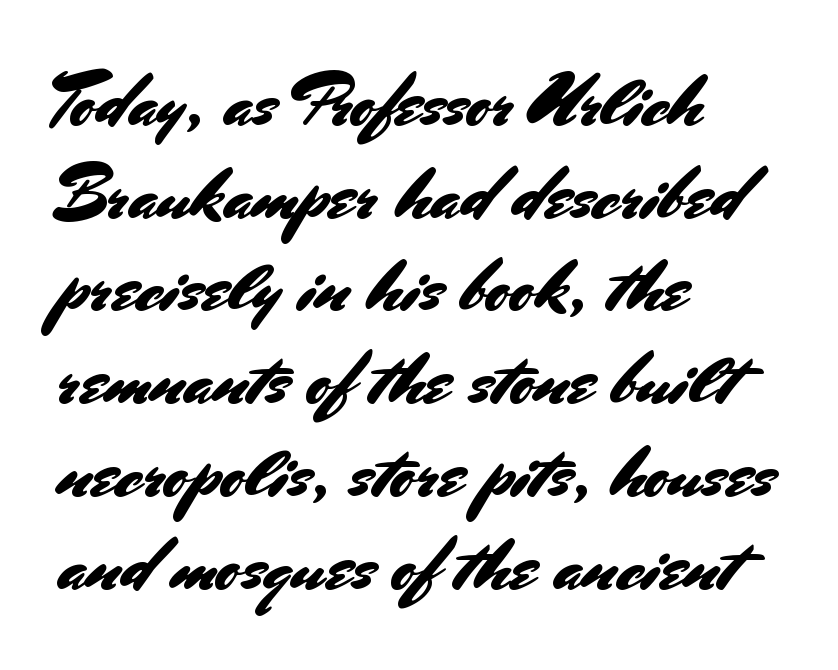
The image shows 73 px sans-serif type; set left-aligned, normal line spacing (1.27x), normal letter spacing, not underlined; medium stroke contrast and a small x-height.
